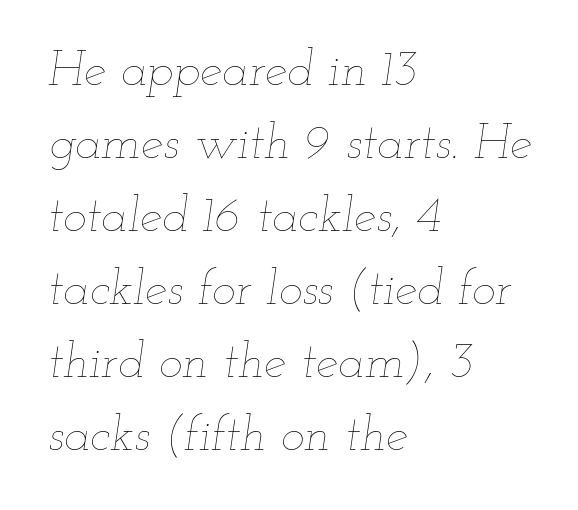
Q: Is the text bold? A: No.
Q: Is the text italic (slanted)? A: Yes, it leans right by about 12 degrees.
Q: Is the text underlined? A: No.
Q: How is the paragraph aligned? A: Left-aligned.
Q: Is the spacing between letters normal or unusually wide? A: Normal.
Q: Is the spacing between lines tight, normal or loose? A: Normal.
Q: Width (condensed, normal, or wide)? A: Wide.
Q: Stroke contrast? A: Low.
Q: x-height? A: Small.
Q: Monospaced? A: No.
